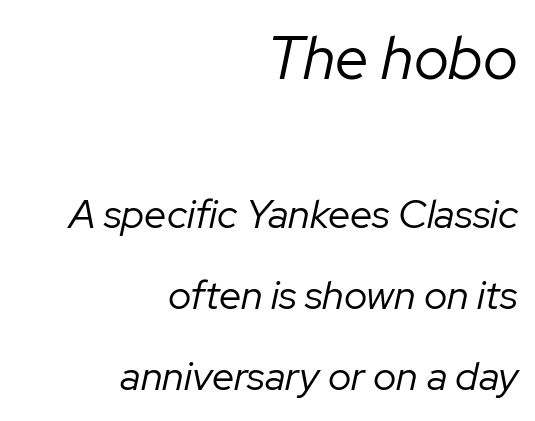
{"italic": "yes", "lean": "right", "slant_degrees": 12, "bold": "no", "weight": "regular", "width": "normal", "stroke_contrast": "low", "x_height": "medium", "monospaced": "no", "underline": "no", "align": "right", "line_spacing": "loose", "line_spacing_ratio": 2.03, "letter_spacing": "normal", "letter_spacing_em": 0.0, "larger_block": "first", "size_ratio": 1.5, "glyph_px": 60}
